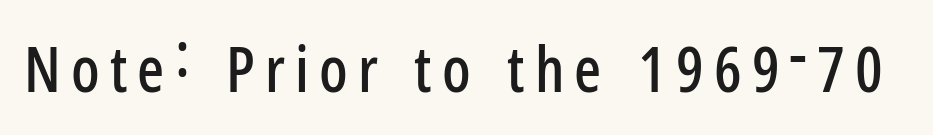
This is the regular roman posture of the typeface. Looks like regular typesetting: each glyph gets only the width it needs. No word sits above an underline. Nope, no serifs anywhere on these letters.
